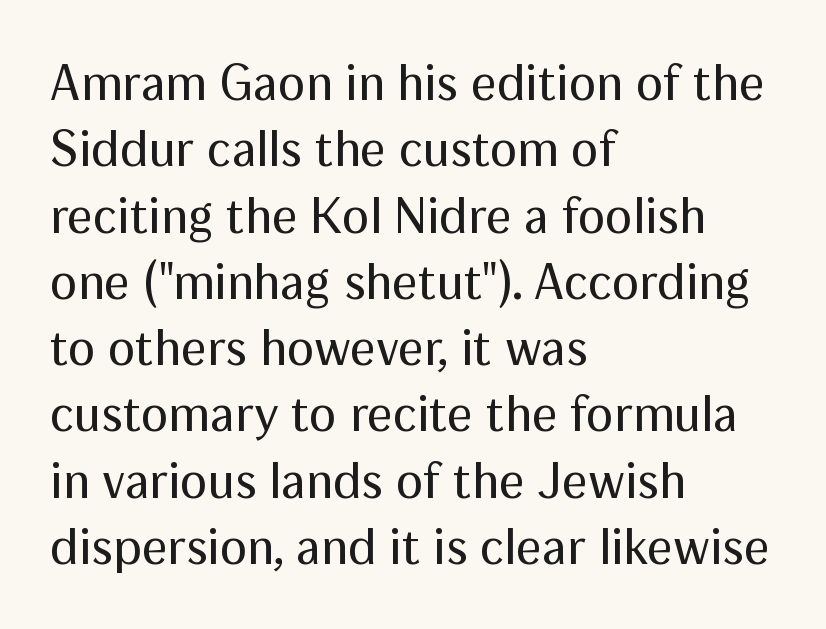
{"serif": "no", "italic": "no", "bold": "no", "weight": "regular", "width": "normal", "stroke_contrast": "medium", "x_height": "medium", "monospaced": "no", "underline": "no", "align": "left", "line_spacing": "normal", "line_spacing_ratio": 1.3, "letter_spacing": "normal", "letter_spacing_em": 0.0, "glyph_px": 51}
